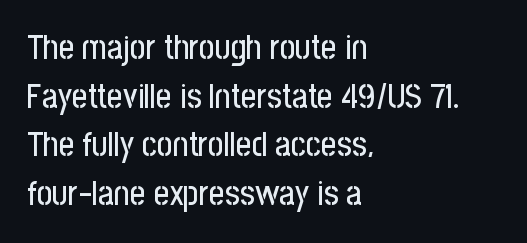
A clean baseline with only descenders dipping below it. There is no visible air inserted between adjacent glyphs. Horizontal alignment here is leftward, the default for most running prose. Proportional: the letters do not fall into vertical columns.
